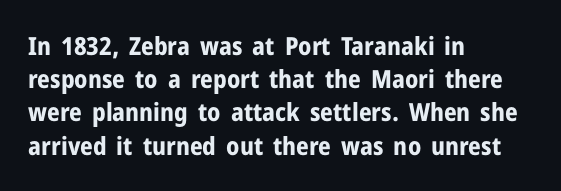
The image shows 25 px bold type, upright; set left-aligned, normal line spacing (1.33x), normal letter spacing, not underlined.
